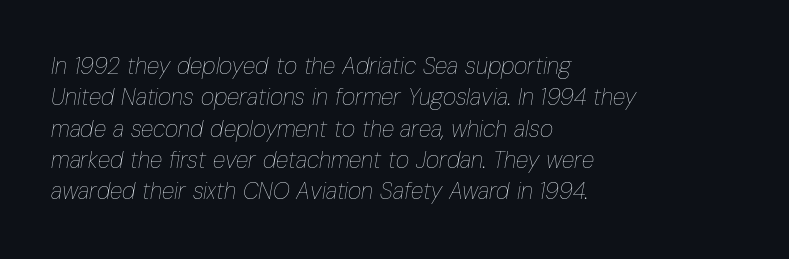
The passage shown is not bold in any degree. The face used here is rendered with its standard letterfit. Would a proofreader flag this as italicized? Yes. What's the leading like? Ordinary, nothing unusual. One-word summary of the alignment: left. Plain, unruled lines of type.
